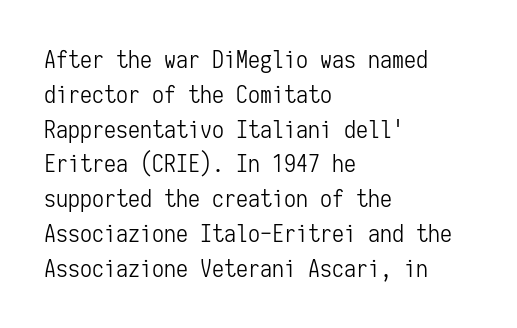
Summary of weight: not heavy and not bold. The passage shown stacks its lines at a standard gap. Upright lettering throughout. Tracking value appears to be zero — textbook default spacing.
